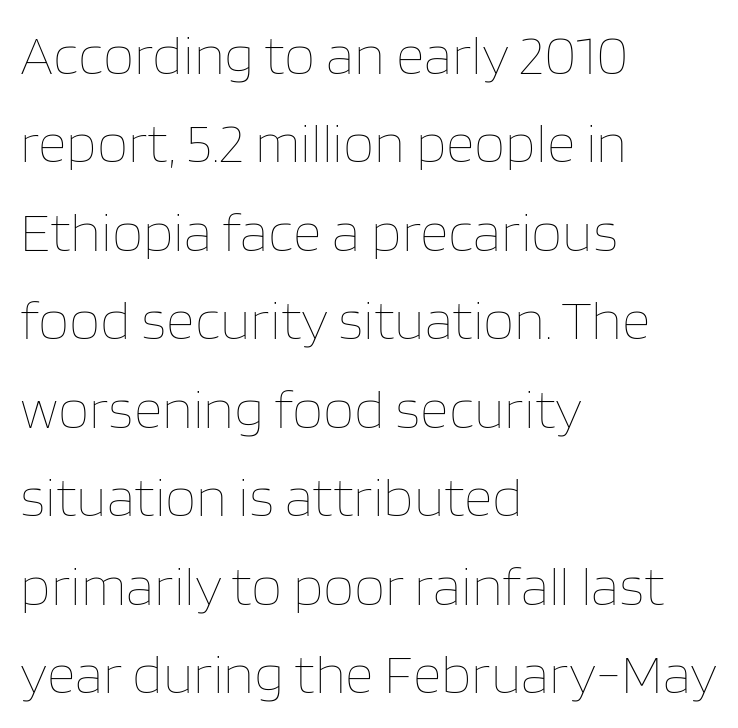
Type without underlining. A typesetter would call this leading conventional body-copy spacing. The passage shown has conventional tracking throughout. Weight: regular or lighter. In CSS terms this would be text-align: left.
